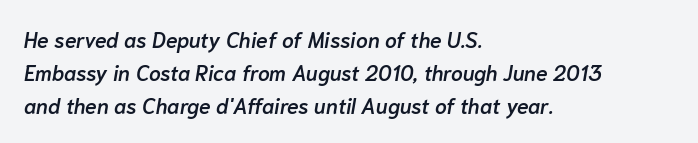
Q: Is the text bold? A: Semi-bold.
Q: Is the text italic (slanted)? A: Yes, it leans right by about 10 degrees.
Q: Is the text underlined? A: No.
Q: How is the paragraph aligned? A: Left-aligned.
Q: Is the spacing between letters normal or unusually wide? A: Normal.
Q: Is the spacing between lines tight, normal or loose? A: Normal.
